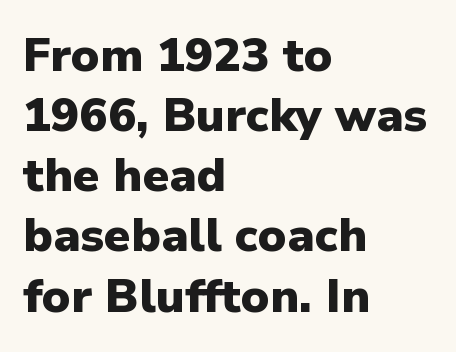
Q: Is the text bold? A: Yes.
Q: Is the text italic (slanted)? A: No, it is upright.
Q: Is the typeface a serif or a sans-serif typeface? A: Sans-serif.
Q: Is the text underlined? A: No.
Q: How is the paragraph aligned? A: Left-aligned.
Q: Is the spacing between letters normal or unusually wide? A: Normal.
Q: Is the spacing between lines tight, normal or loose? A: Normal.
Q: Width (condensed, normal, or wide)? A: Normal.
Q: Stroke contrast? A: Low.
Q: x-height? A: Medium.
Q: Monospaced? A: No.
